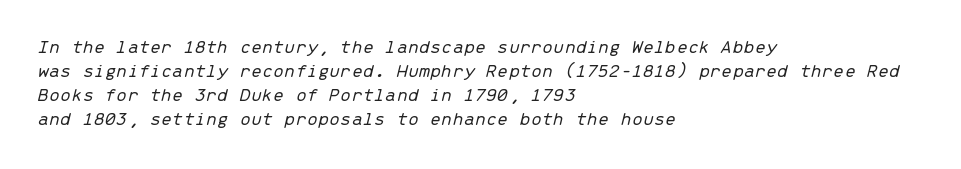
{"italic": "yes", "lean": "right", "slant_degrees": 13, "bold": "no", "underline": "no", "align": "left", "line_spacing_ratio": 1.2, "letter_spacing": "normal", "letter_spacing_em": 0.0, "glyph_px": 20}
